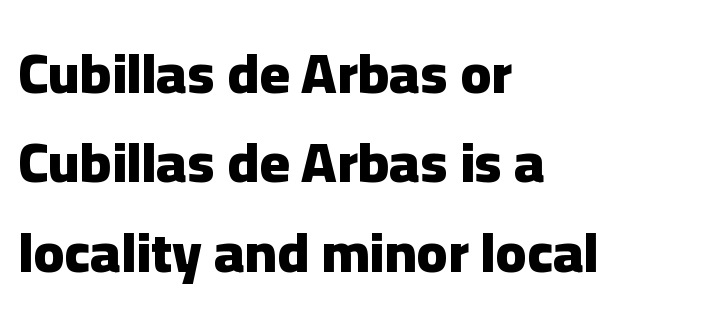
{"serif": "no", "italic": "no", "bold": "yes", "weight": "heavy", "width": "normal", "stroke_contrast": "low", "x_height": "medium", "monospaced": "no", "underline": "no", "align": "left", "line_spacing": "normal", "line_spacing_ratio": 1.57, "letter_spacing": "normal", "letter_spacing_em": 0.0, "glyph_px": 57}
